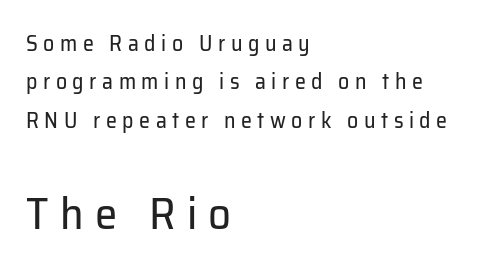
{"serif": "no", "italic": "no", "bold": "no", "weight": "regular", "width": "normal", "stroke_contrast": "low", "x_height": "medium", "monospaced": "no", "underline": "no", "align": "left", "line_spacing_ratio": 1.75, "letter_spacing": "wide", "letter_spacing_em": 0.25, "larger_block": "second", "size_ratio": 2.05, "glyph_px": 45}
